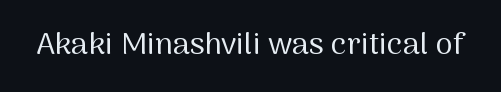
The glyphs in this specimen are sans serif. The passage shown is typed in a proportional face where columns would drift. A clean baseline with only descenders dipping below it. A light-to-regular cut is what we see here.
